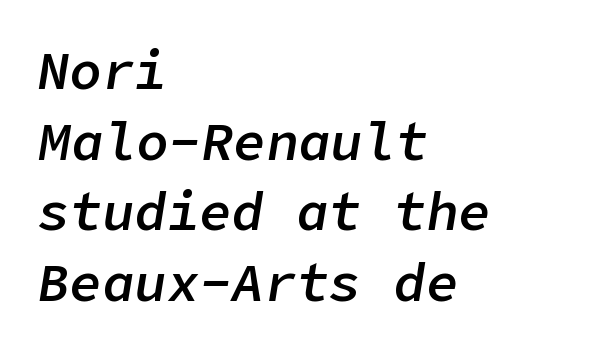
The image shows 54 px semibold type, italic (leaning right); set left-aligned, normal line spacing (1.31x), normal letter spacing, not underlined; low stroke contrast and a medium x-height.
